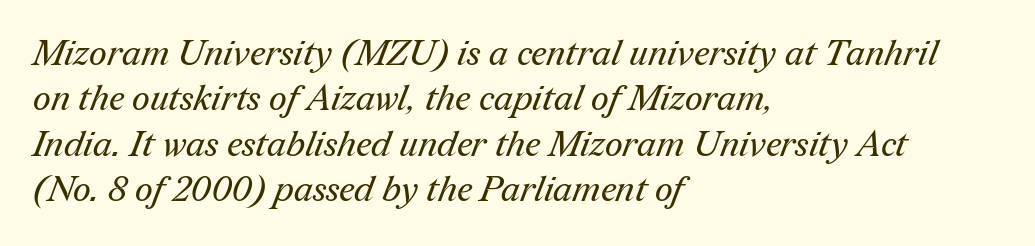
Q: Is the text bold? A: No.
Q: Is the typeface a serif or a sans-serif typeface? A: Serif.
Q: Is the text underlined? A: No.
Q: How is the paragraph aligned? A: Left-aligned.
Q: Is the spacing between letters normal or unusually wide? A: Normal.
Q: Is the spacing between lines tight, normal or loose? A: Normal.
Q: Width (condensed, normal, or wide)? A: Normal.
Q: Stroke contrast? A: Medium.
Q: x-height? A: Medium.
Q: Monospaced? A: No.
